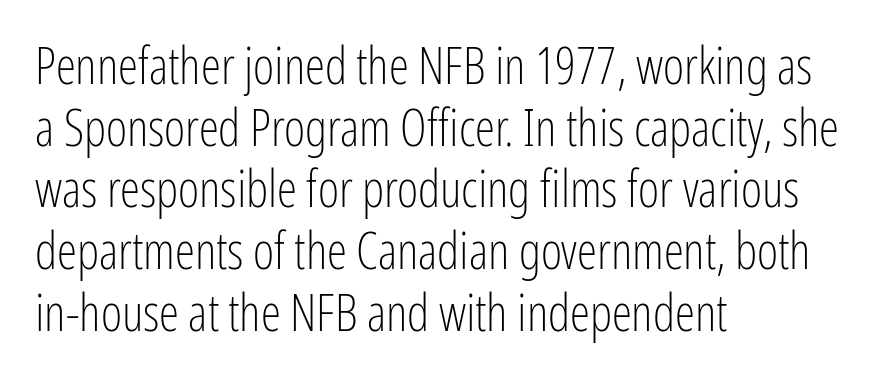
Character widths vary here, with narrow letters taking less room than wide ones. Compared with a centered layout, this one pins lines to the left instead. Spacing between characters is what you'd get straight out of the box. The lettering stays uniformly vertical, giving the passage a roman look. Serifs: no, the terminals of the letterforms are clean.
